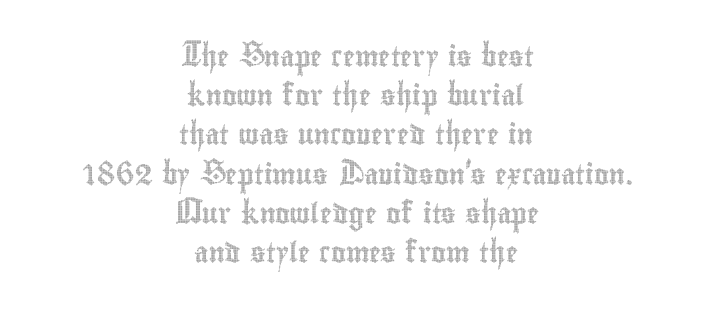
Q: Is the text italic (slanted)? A: No, it is upright.
Q: Is the text underlined? A: No.
Q: How is the paragraph aligned? A: Centered.
Q: Is the spacing between letters normal or unusually wide? A: Normal.
Q: Is the spacing between lines tight, normal or loose? A: Loose.
